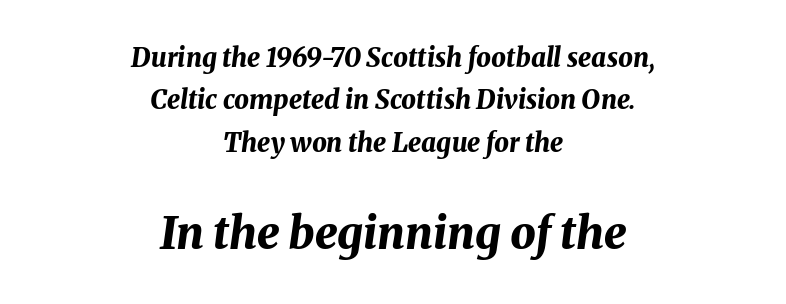
Glyph-to-glyph distance matches everyday printed text. Rendered with sloped, italic letterforms. The characters look thick and weighty, a clear bold. Is there much room between lines? A standard amount, neither cramped nor airy.
